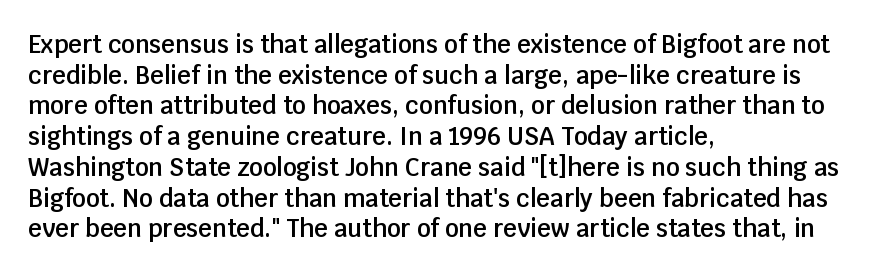
{"italic": "no", "bold": "semi", "underline": "no", "align": "left", "line_spacing": "normal", "line_spacing_ratio": 1.28, "letter_spacing": "normal", "letter_spacing_em": 0.0, "glyph_px": 24}
